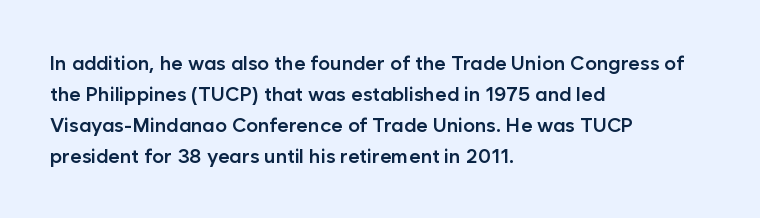
The image shows 20 px text type, upright; set left-aligned, normal line spacing (1.55x), normal letter spacing, not underlined.
